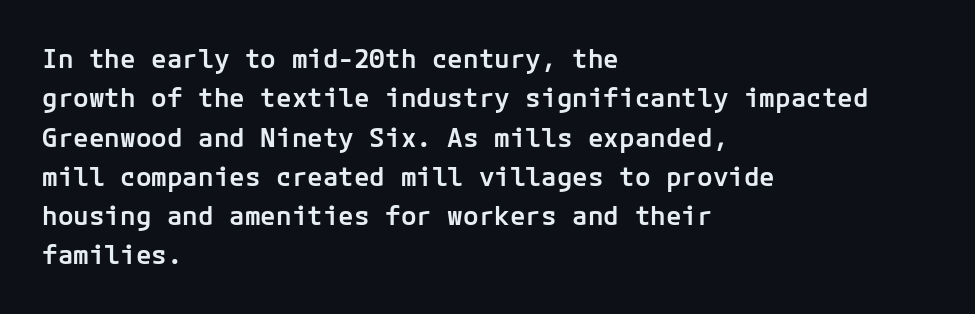
Q: Is the text bold? A: Semi-bold.
Q: Is the text italic (slanted)? A: No, it is upright.
Q: Is the text underlined? A: No.
Q: How is the paragraph aligned? A: Left-aligned.
Q: Is the spacing between letters normal or unusually wide? A: Normal.
Q: Is the spacing between lines tight, normal or loose? A: Normal.
